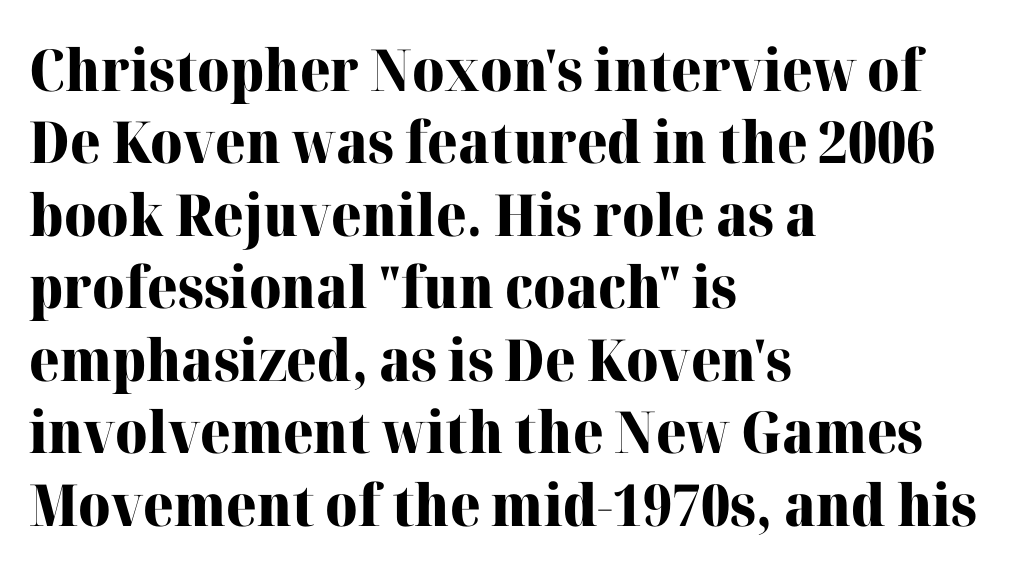
Q: Is the text bold? A: Yes.
Q: Is the text italic (slanted)? A: No, it is upright.
Q: Is the typeface a serif or a sans-serif typeface? A: Serif.
Q: Is the text underlined? A: No.
Q: How is the paragraph aligned? A: Left-aligned.
Q: Is the spacing between letters normal or unusually wide? A: Normal.
Q: Is the spacing between lines tight, normal or loose? A: Normal.
Q: Width (condensed, normal, or wide)? A: Normal.
Q: Stroke contrast? A: High.
Q: x-height? A: Medium.
Q: Monospaced? A: No.
